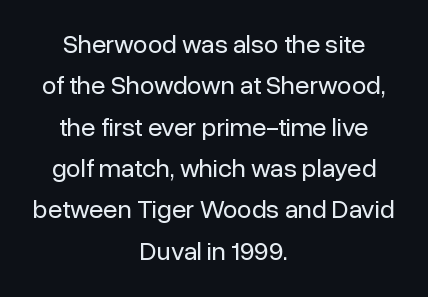
The image shows 26 px text type, upright; set centered, normal line spacing (1.59x), normal letter spacing, not underlined.
